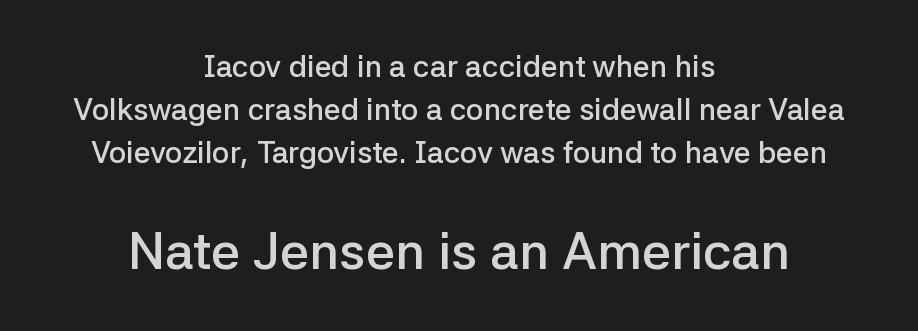
{"serif": "no", "italic": "no", "bold": "semi", "weight": "semibold", "width": "normal", "stroke_contrast": "low", "x_height": "medium", "monospaced": "no", "underline": "no", "align": "center", "line_spacing": "normal", "line_spacing_ratio": 1.44, "letter_spacing": "normal", "letter_spacing_em": 0.0, "larger_block": "second", "size_ratio": 1.73, "glyph_px": 52}
